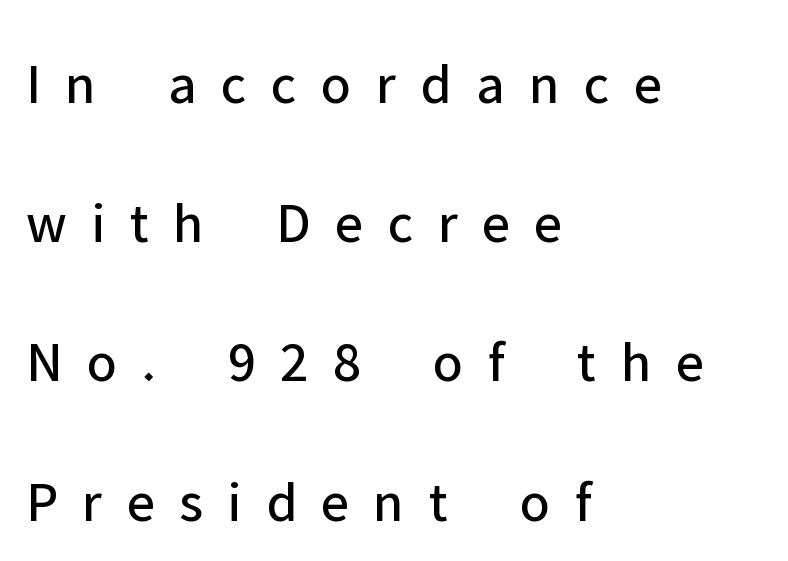
The image shows 58 px regular-weight sans-serif type, upright; set left-aligned, loose line spacing (2.4x), unusually wide letter spacing (+0.42 em), not underlined; low stroke contrast and a medium x-height.
